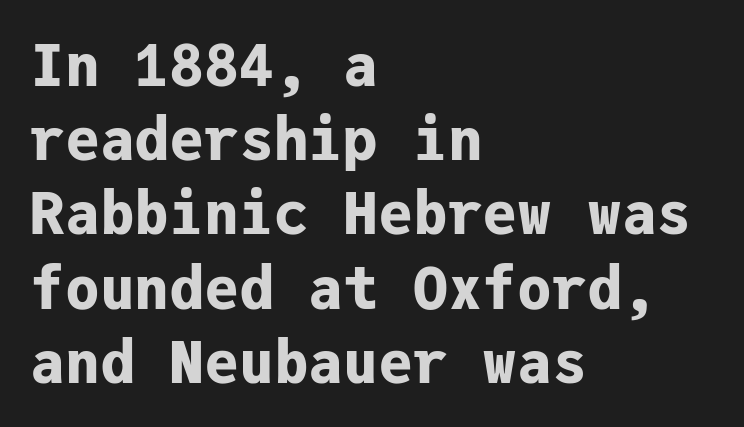
The typography opts for an upright posture over an oblique one. Beneath every word, the page is bare. Honestly, the letter spacing is just normal — you wouldn't notice it. Layout note: lines flush left.
